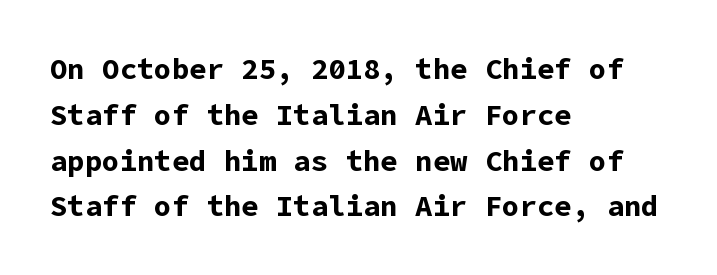
Baseline-to-baseline distance is the conventional proportion of letter height. Has an underline been added? It has not. No italicization has been applied; the sample stays upright. The face used here is rendered with its standard letterfit. Horizontally, the lines are justified to the leading edge only.
